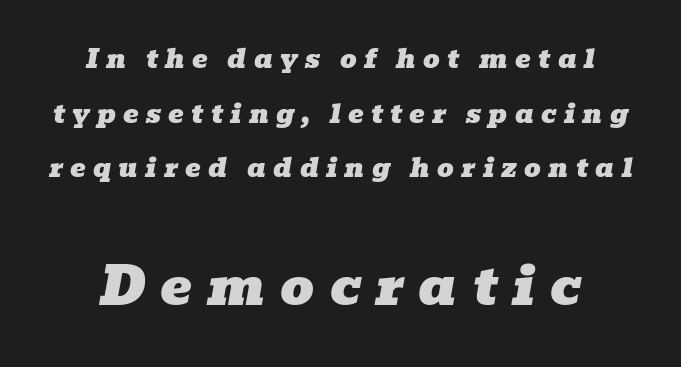
Q: Is the text italic (slanted)? A: Yes, it leans right by about 10 degrees.
Q: Is the typeface a serif or a sans-serif typeface? A: Serif.
Q: Is the text underlined? A: No.
Q: How is the paragraph aligned? A: Centered.
Q: Is the spacing between letters normal or unusually wide? A: Unusually wide.
Q: Is the spacing between lines tight, normal or loose? A: Loose.
Q: Which block of text is set in a larger size, the first (top) or the second (bottom)? A: The second (bottom) one.
Q: Width (condensed, normal, or wide)? A: Wide.
Q: Stroke contrast? A: Low.
Q: x-height? A: Medium.
Q: Monospaced? A: No.
